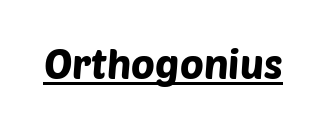
Q: Is the typeface a serif or a sans-serif typeface? A: Sans-serif.
Q: Is the text underlined? A: Yes.
Q: Is the spacing between letters normal or unusually wide? A: Normal.
Q: Width (condensed, normal, or wide)? A: Normal.
Q: Stroke contrast? A: Low.
Q: x-height? A: Large.
Q: Monospaced? A: No.
